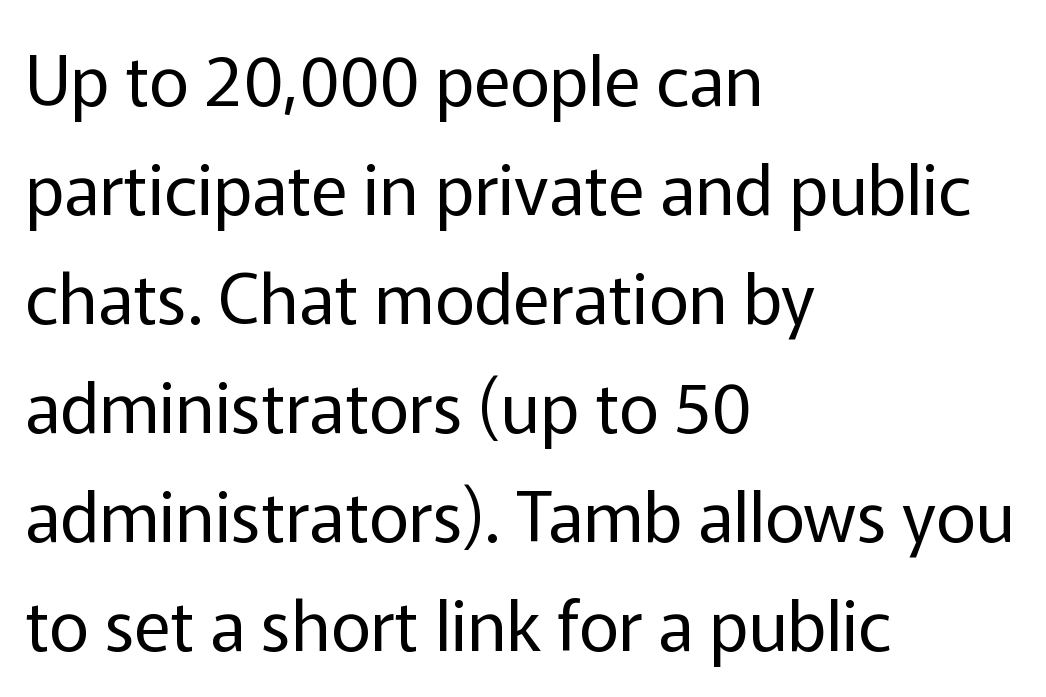
The image shows 69 px regular-weight sans-serif type, upright; set left-aligned, normal line spacing (1.58x), normal letter spacing, not underlined; low stroke contrast and a medium x-height.
